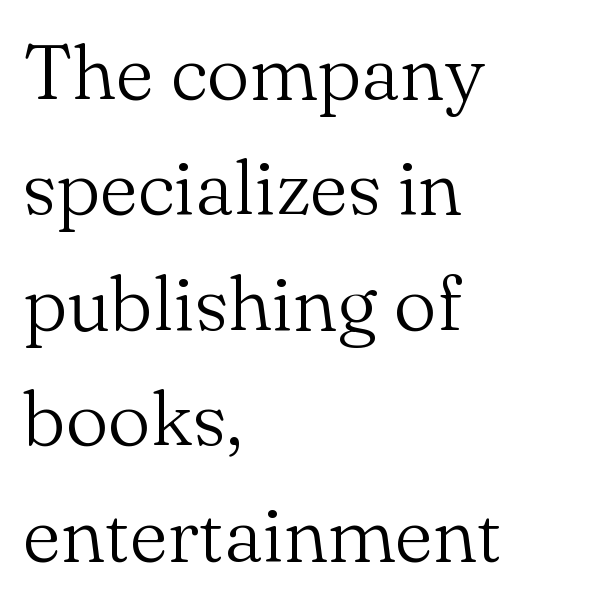
The image shows 77 px light serif type, upright; set left-aligned, normal line spacing (1.5x), normal letter spacing, not underlined; medium stroke contrast and a small x-height.
